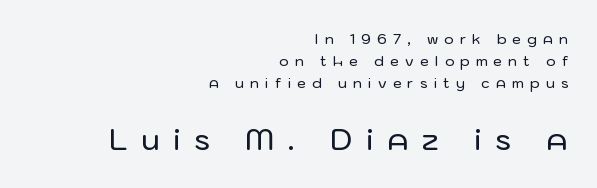
The image shows 30 px sans-serif type, upright; set right-aligned, normal line spacing (1.56x), unusually wide letter spacing (+0.45 em), not underlined; the second (bottom) block is 2.14x larger; low stroke contrast and a medium x-height.
